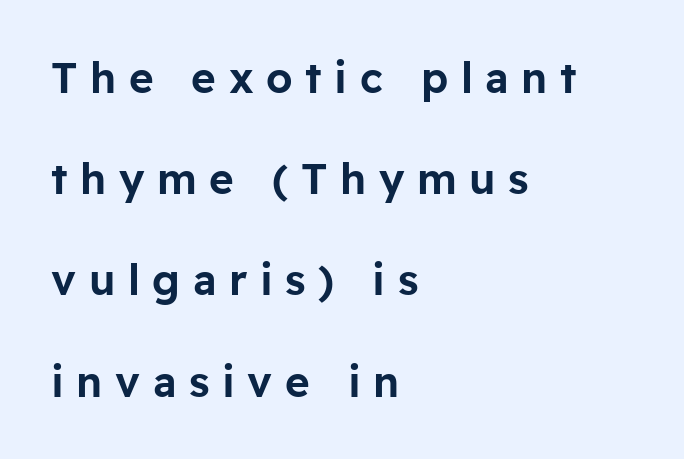
{"serif": "no", "italic": "no", "width": "normal", "stroke_contrast": "low", "x_height": "medium", "monospaced": "no", "underline": "no", "align": "left", "line_spacing": "loose", "line_spacing_ratio": 2.41, "letter_spacing": "wide", "letter_spacing_em": 0.3, "glyph_px": 42}
